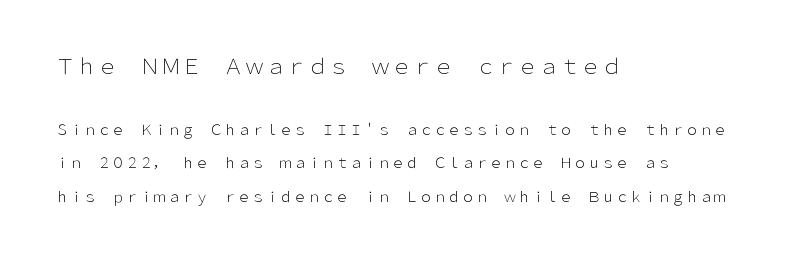
Q: Is the text bold? A: No.
Q: Is the text italic (slanted)? A: No, it is upright.
Q: Is the text underlined? A: No.
Q: How is the paragraph aligned? A: Left-aligned.
Q: Is the spacing between letters normal or unusually wide? A: Normal.
Q: Is the spacing between lines tight, normal or loose? A: Loose.
Q: Which block of text is set in a larger size, the first (top) or the second (bottom)? A: The first (top) one.
